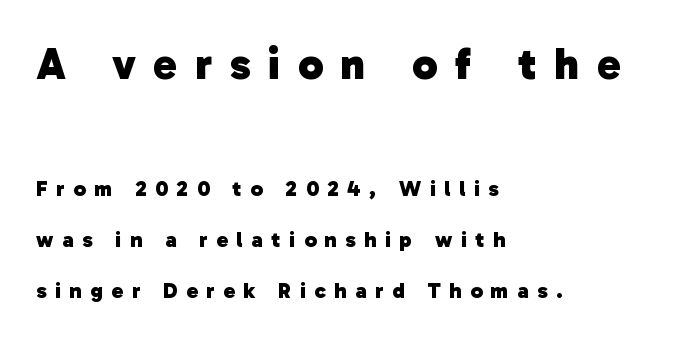
Q: Is the text bold? A: Yes.
Q: Is the typeface a serif or a sans-serif typeface? A: Sans-serif.
Q: Is the text underlined? A: No.
Q: How is the paragraph aligned? A: Left-aligned.
Q: Is the spacing between letters normal or unusually wide? A: Unusually wide.
Q: Is the spacing between lines tight, normal or loose? A: Loose.
Q: Which block of text is set in a larger size, the first (top) or the second (bottom)? A: The first (top) one.
Q: Width (condensed, normal, or wide)? A: Normal.
Q: Stroke contrast? A: Low.
Q: x-height? A: Medium.
Q: Monospaced? A: No.
